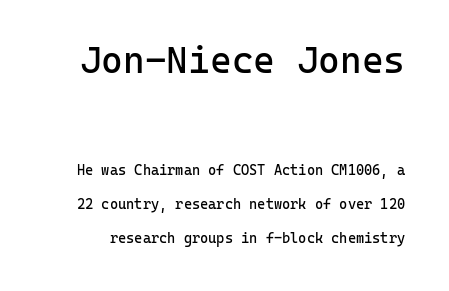
{"serif": "no", "italic": "no", "bold": "no", "weight": "regular", "width": "normal", "stroke_contrast": "low", "x_height": "medium", "monospaced": "yes", "underline": "no", "line_spacing": "loose", "line_spacing_ratio": 2.43, "letter_spacing": "normal", "letter_spacing_em": 0.0, "larger_block": "first", "size_ratio": 2.64, "glyph_px": 37}
